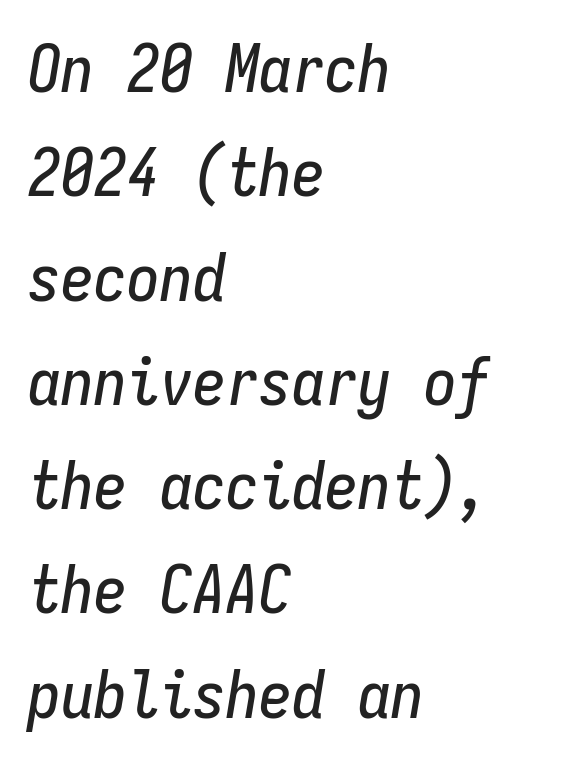
{"italic": "yes", "lean": "right", "slant_degrees": 9, "width": "condensed", "stroke_contrast": "low", "x_height": "medium", "monospaced": "yes", "underline": "no", "align": "left", "line_spacing": "normal", "line_spacing_ratio": 1.58, "letter_spacing": "normal", "letter_spacing_em": 0.0, "glyph_px": 66}
